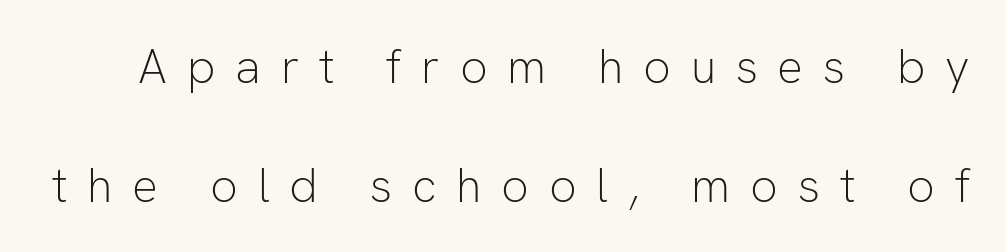
Q: Is the text bold? A: No.
Q: Is the text italic (slanted)? A: No, it is upright.
Q: Is the typeface a serif or a sans-serif typeface? A: Sans-serif.
Q: Is the text underlined? A: No.
Q: Is the spacing between letters normal or unusually wide? A: Unusually wide.
Q: Is the spacing between lines tight, normal or loose? A: Loose.
Q: Width (condensed, normal, or wide)? A: Normal.
Q: Stroke contrast? A: Low.
Q: x-height? A: Medium.
Q: Monospaced? A: No.
